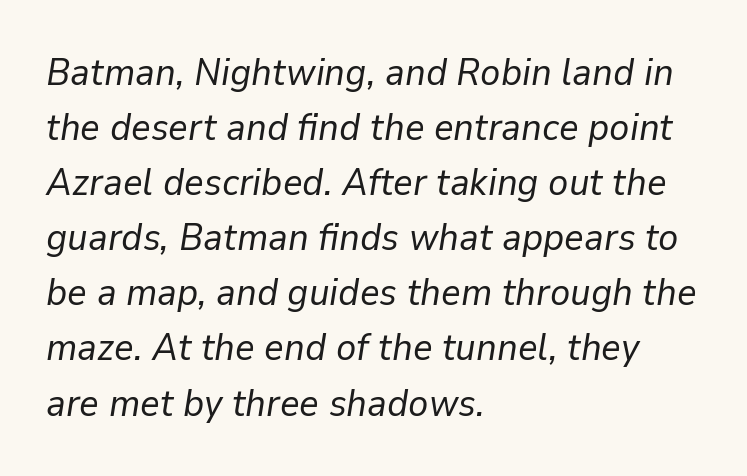
{"italic": "yes", "lean": "right", "slant_degrees": 9, "bold": "no", "weight": "regular", "width": "normal", "stroke_contrast": "low", "x_height": "medium", "monospaced": "no", "underline": "no", "align": "left", "line_spacing": "normal", "line_spacing_ratio": 1.45, "letter_spacing": "normal", "letter_spacing_em": 0.0, "glyph_px": 38}
